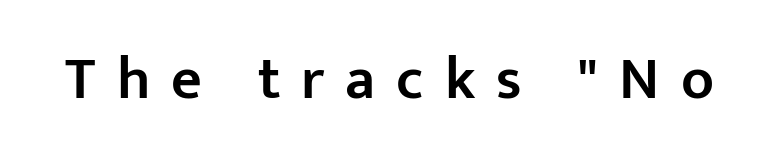
The image shows 60 px semibold sans-serif type, upright; set unusually wide letter spacing (+0.35 em), not underlined; low stroke contrast and a medium x-height.
